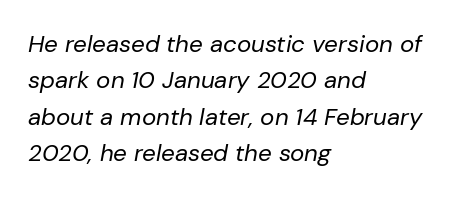
The image shows 24 px text type, italic (leaning right); set left-aligned, normal line spacing (1.52x), normal letter spacing, not underlined.
